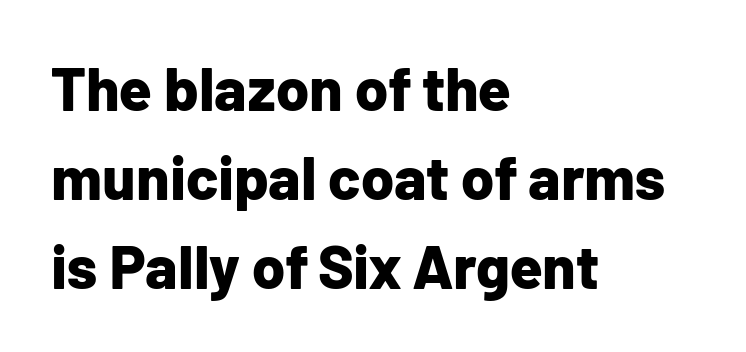
{"serif": "no", "italic": "no", "bold": "yes", "weight": "bold", "width": "normal", "stroke_contrast": "low", "x_height": "medium", "monospaced": "no", "underline": "no", "align": "left", "line_spacing": "normal", "line_spacing_ratio": 1.48, "letter_spacing": "normal", "letter_spacing_em": 0.0, "glyph_px": 60}
